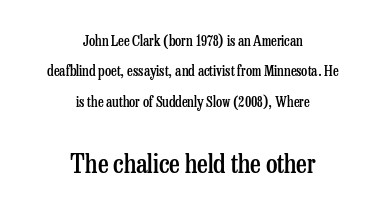
Leading is clearly above the norm, producing a sparse column. The following chunk of copy outweighs the initial chunk in type size. Semibold letterforms, between regular and bold. A typesetter would mark this as roman, not italic.
